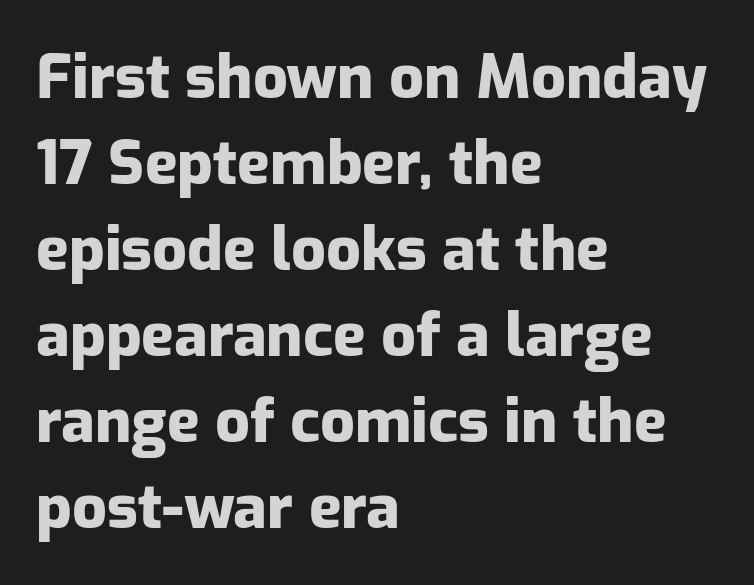
Quick note: interline space is typical. Alignment: flush left. Is the type bold? Yes — the strokes are clearly thick and heavy. This rendering leaves character spacing at its baseline value. The axis of the letterforms is exactly vertical.
